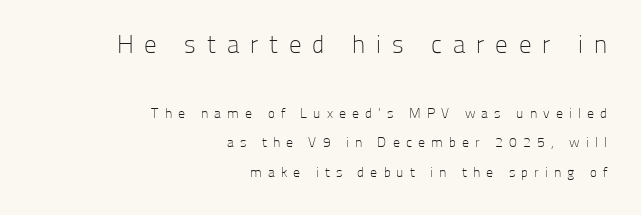
Q: Is the text bold? A: No.
Q: Is the text italic (slanted)? A: No, it is upright.
Q: Is the text underlined? A: No.
Q: How is the paragraph aligned? A: Right-aligned.
Q: Is the spacing between letters normal or unusually wide? A: Unusually wide.
Q: Is the spacing between lines tight, normal or loose? A: Loose.
Q: Which block of text is set in a larger size, the first (top) or the second (bottom)? A: The first (top) one.
